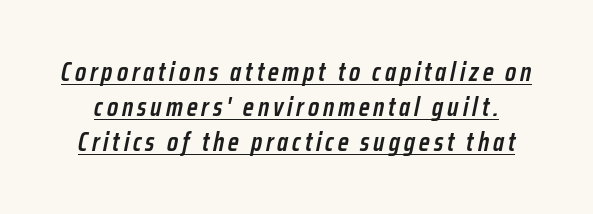
The image shows 26 px text type, italic (leaning right); set normal line spacing (1.34x), underlined.
